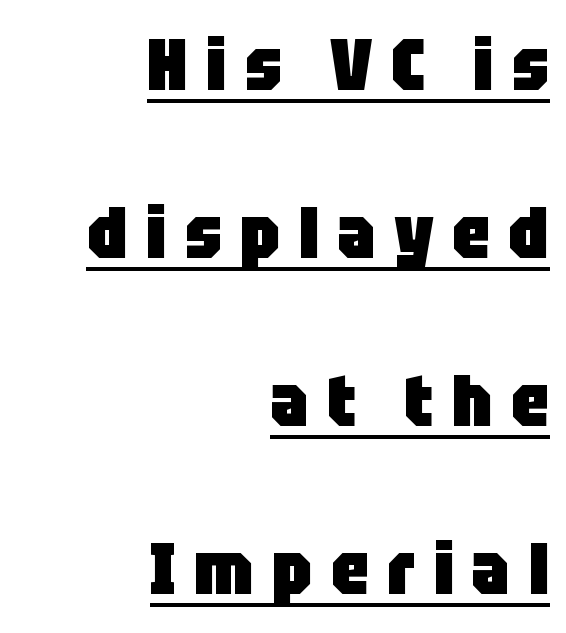
The image shows 73 px heavy, condensed sans-serif type, upright; set right-aligned, loose line spacing (2.3x), unusually wide letter spacing (+0.25 em), underlined; low stroke contrast and a large x-height.
